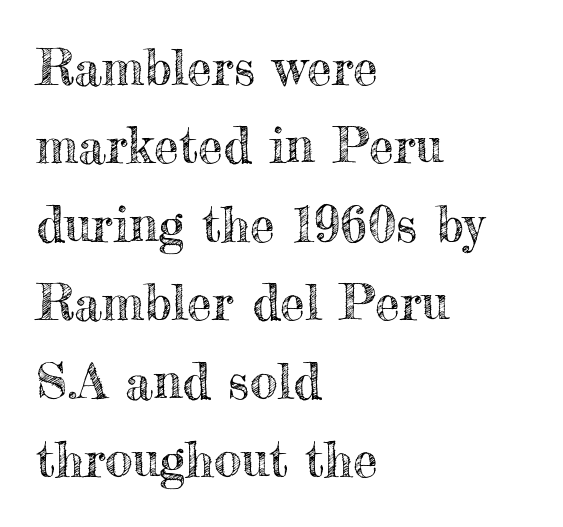
The image shows 50 px text type, upright; set left-aligned, normal line spacing (1.57x), normal letter spacing, not underlined; a small x-height.
